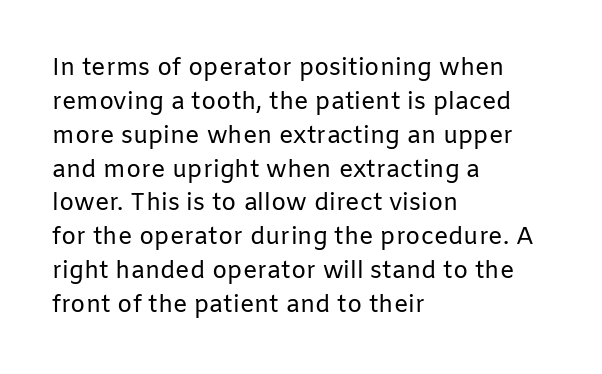
The image shows 24 px text type, upright; set left-aligned, normal line spacing (1.41x), normal letter spacing, not underlined.
